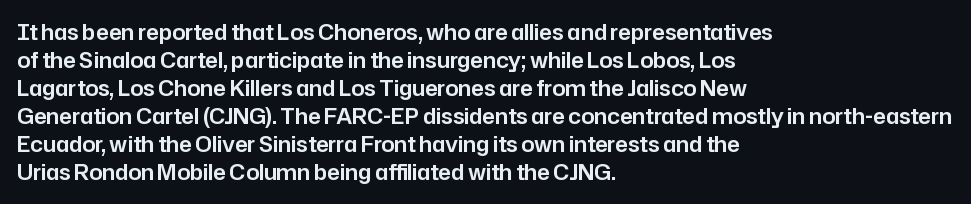
If you measured baseline to baseline, you'd find a middling distance. Descenders are the only things crossing below the line. The lines in this sample share a left origin and differ only in where they stop. Letter spacing: default. Quick note: not italic, upright.
